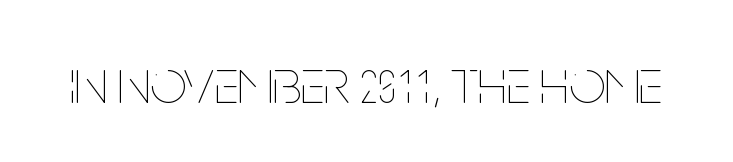
Q: Is the text bold? A: No.
Q: Is the text italic (slanted)? A: No, it is upright.
Q: Is the text underlined? A: No.
Q: Is the spacing between letters normal or unusually wide? A: Normal.
Q: Width (condensed, normal, or wide)? A: Condensed.
Q: Stroke contrast? A: Low.
Q: x-height? A: Large.
Q: Monospaced? A: No.
